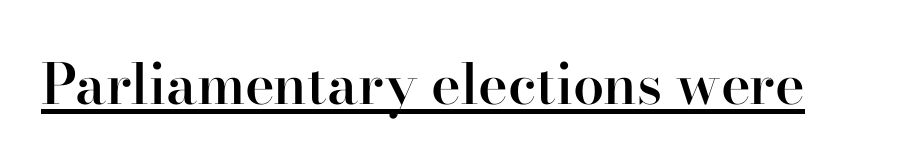
{"serif": "yes", "italic": "no", "bold": "semi", "weight": "semibold", "width": "normal", "stroke_contrast": "high", "x_height": "small", "monospaced": "no", "underline": "yes", "letter_spacing": "normal", "letter_spacing_em": 0.0, "glyph_px": 56}
